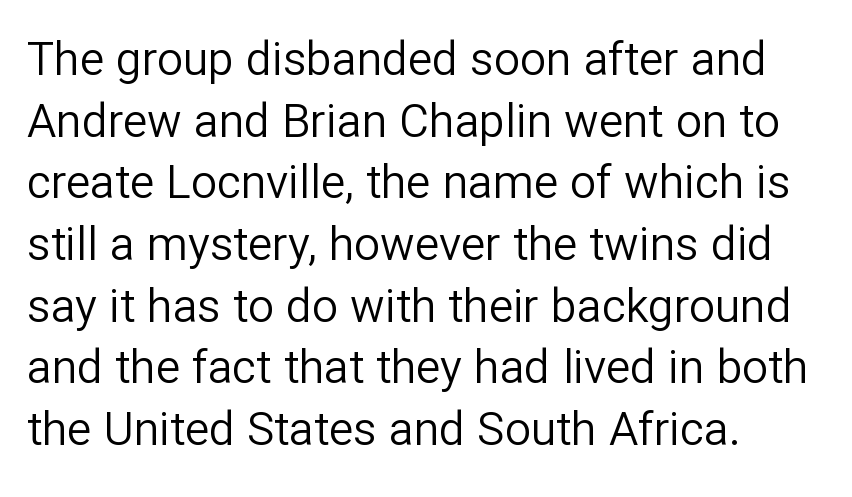
The image shows 46 px regular-weight sans-serif type, upright; set left-aligned, normal line spacing (1.34x), normal letter spacing, not underlined; low stroke contrast and a medium x-height.
